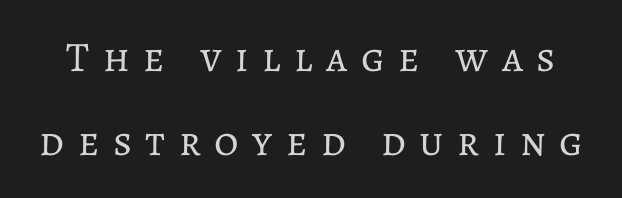
{"italic": "no", "bold": "no", "weight": "regular", "width": "normal", "stroke_contrast": "low", "x_height": "medium", "monospaced": "no", "underline": "no", "line_spacing": "loose", "line_spacing_ratio": 1.99, "letter_spacing": "wide", "letter_spacing_em": 0.32, "glyph_px": 42}
